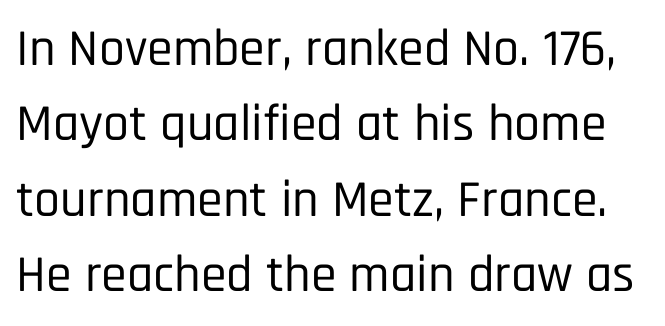
Q: Is the text italic (slanted)? A: No, it is upright.
Q: Is the typeface a serif or a sans-serif typeface? A: Sans-serif.
Q: Is the text underlined? A: No.
Q: Is the spacing between letters normal or unusually wide? A: Normal.
Q: Is the spacing between lines tight, normal or loose? A: Normal.
Q: Width (condensed, normal, or wide)? A: Condensed.
Q: Stroke contrast? A: Low.
Q: x-height? A: Large.
Q: Monospaced? A: No.
